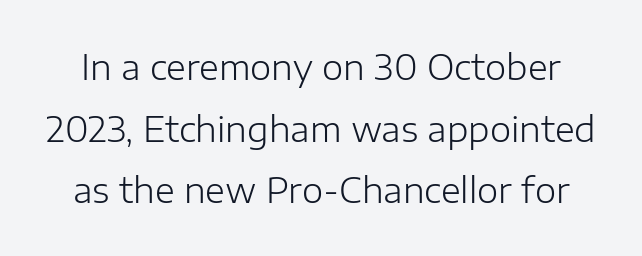
In terms of letterform style, serifs are entirely absent. Decoration check: the copy has no underline. Vertical stems look standard width or narrower in stroke. The typography opts for an upright posture over an oblique one.
